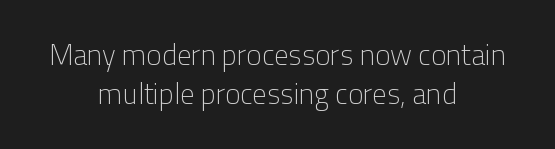
{"serif": "no", "italic": "no", "bold": "no", "weight": "light", "width": "normal", "stroke_contrast": "low", "x_height": "medium", "monospaced": "no", "underline": "no", "align": "center", "line_spacing": "normal", "line_spacing_ratio": 1.35, "letter_spacing": "normal", "letter_spacing_em": 0.0, "glyph_px": 29}
